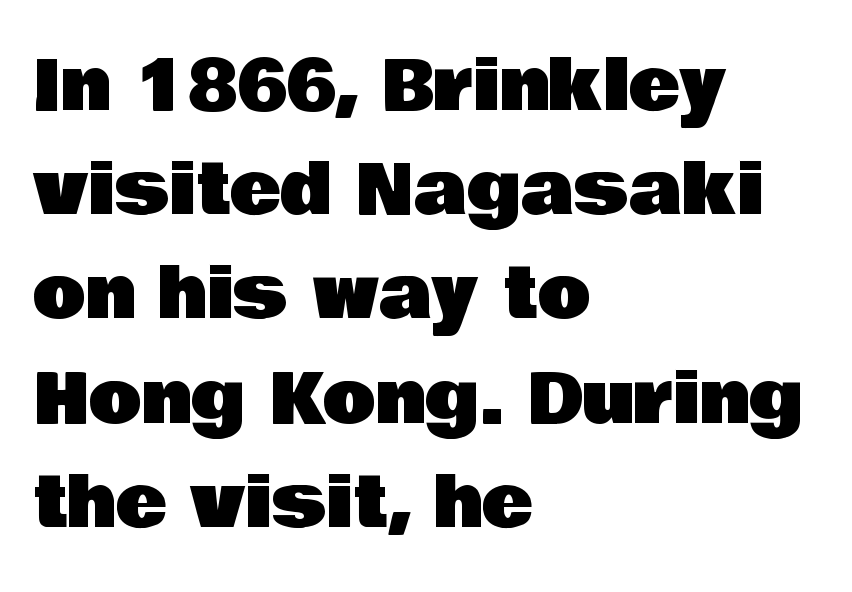
The image shows 69 px sans-serif type, upright; set left-aligned, normal line spacing (1.51x), normal letter spacing, not underlined; low stroke contrast and a large x-height.
